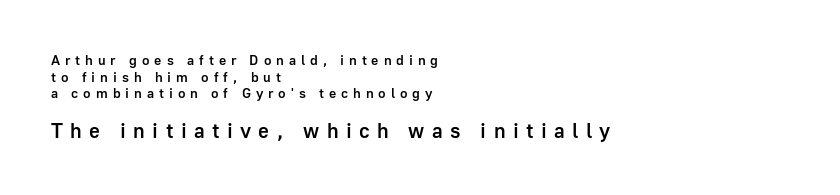
Q: Is the text bold? A: Semi-bold.
Q: Is the text italic (slanted)? A: No, it is upright.
Q: Is the text underlined? A: No.
Q: How is the paragraph aligned? A: Left-aligned.
Q: Is the spacing between letters normal or unusually wide? A: Unusually wide.
Q: Which block of text is set in a larger size, the first (top) or the second (bottom)? A: The second (bottom) one.
